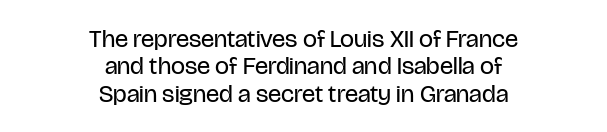
Leftover space on each line is divided equally before and after the words. The weight tops out at a normal text grade. In terms of leading, this rendering errs on the cramped side. Vertical strokes here are truly vertical.
